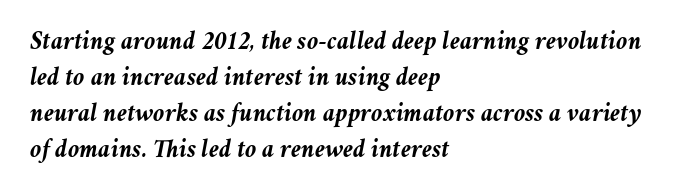
If you measured baseline to baseline, you'd find a middling distance. Caption: bold face, heavy strokes. Each row of text sits above clean, open space. Is the type slanted? Yes — the strokes lean at a clear angle. Inter-character spacing is left at the font's built-in metrics.
